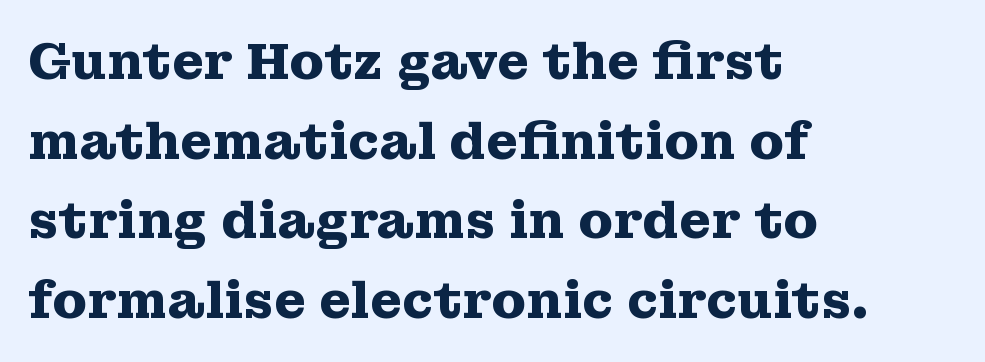
Q: Is the text bold? A: Yes.
Q: Is the text italic (slanted)? A: No, it is upright.
Q: Is the typeface a serif or a sans-serif typeface? A: Serif.
Q: Is the text underlined? A: No.
Q: How is the paragraph aligned? A: Left-aligned.
Q: Is the spacing between letters normal or unusually wide? A: Normal.
Q: Is the spacing between lines tight, normal or loose? A: Normal.
Q: Width (condensed, normal, or wide)? A: Wide.
Q: Stroke contrast? A: Medium.
Q: x-height? A: Medium.
Q: Monospaced? A: No.
